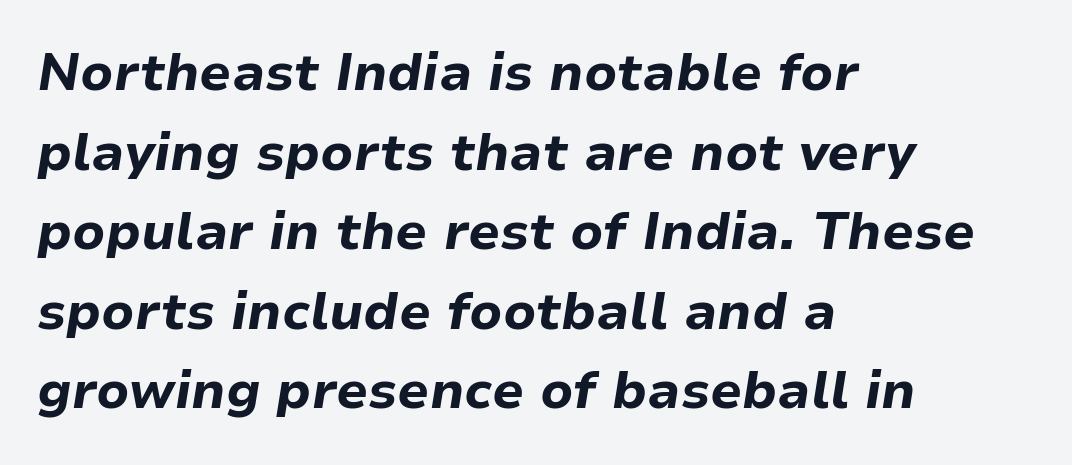
Does the copy run flush right? No — it runs flush left. Baseline-to-baseline distance is the conventional proportion of letter height. Varying glyph widths throughout — classic text-font behaviour. Letter spacing: default. You can tell it's italic because the verticals aren't actually vertical.
